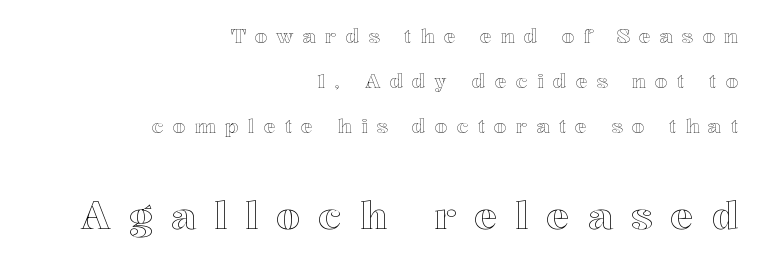
Q: Is the text italic (slanted)? A: No, it is upright.
Q: Is the text underlined? A: No.
Q: How is the paragraph aligned? A: Right-aligned.
Q: Is the spacing between letters normal or unusually wide? A: Unusually wide.
Q: Is the spacing between lines tight, normal or loose? A: Loose.
Q: Which block of text is set in a larger size, the first (top) or the second (bottom)? A: The second (bottom) one.
Q: Width (condensed, normal, or wide)? A: Normal.
Q: x-height? A: Medium.
Q: Monospaced? A: No.
